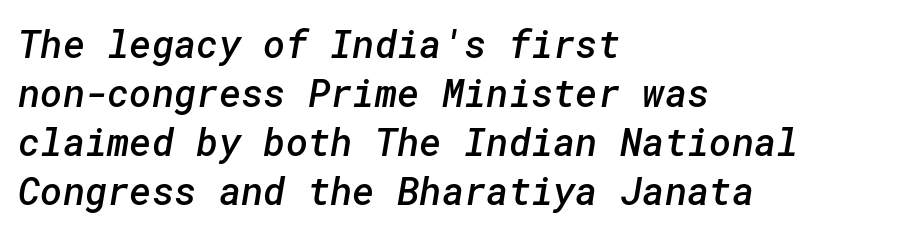
{"serif": "no", "bold": "semi", "weight": "semibold", "width": "normal", "stroke_contrast": "low", "x_height": "medium", "underline": "no", "align": "left", "line_spacing": "normal", "line_spacing_ratio": 1.29, "letter_spacing": "normal", "letter_spacing_em": 0.0, "glyph_px": 38}
